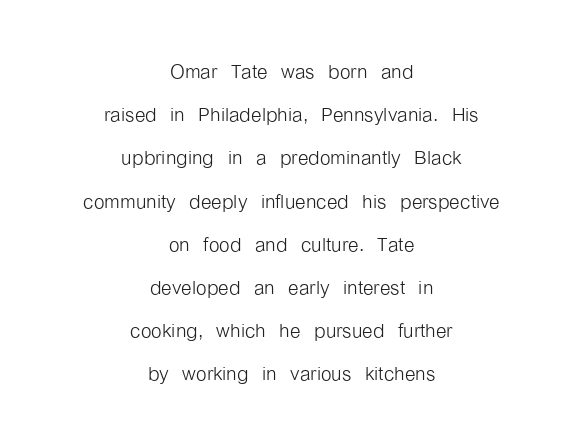
{"italic": "no", "bold": "no", "underline": "no", "align": "center", "line_spacing": "normal", "line_spacing_ratio": 1.6, "letter_spacing": "normal", "letter_spacing_em": 0.0, "glyph_px": 27}
